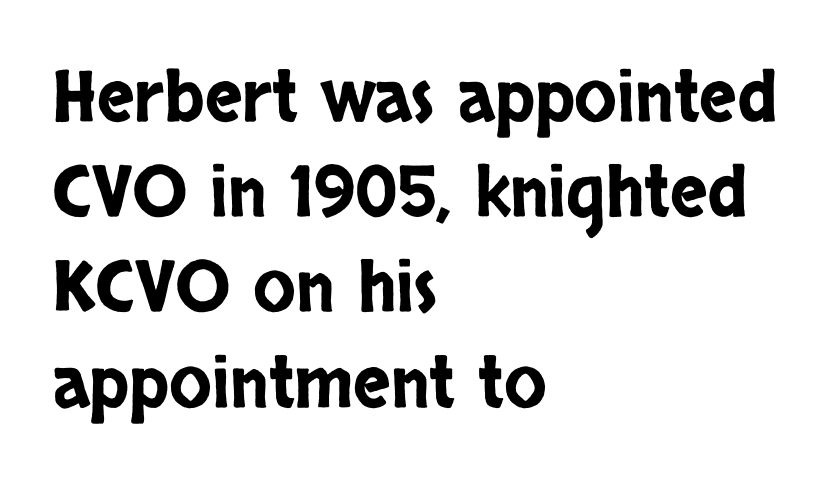
Q: Is the text italic (slanted)? A: No, it is upright.
Q: Is the typeface a serif or a sans-serif typeface? A: Sans-serif.
Q: Is the text underlined? A: No.
Q: How is the paragraph aligned? A: Left-aligned.
Q: Is the spacing between letters normal or unusually wide? A: Normal.
Q: Is the spacing between lines tight, normal or loose? A: Normal.
Q: Width (condensed, normal, or wide)? A: Condensed.
Q: Stroke contrast? A: Low.
Q: x-height? A: Large.
Q: Monospaced? A: No.
